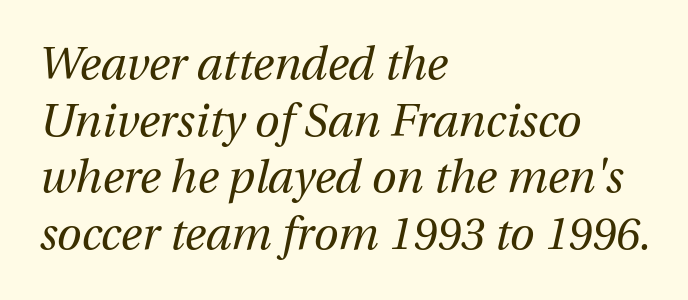
Q: Is the text bold? A: No.
Q: Is the text italic (slanted)? A: Yes, it leans right by about 12 degrees.
Q: Is the text underlined? A: No.
Q: How is the paragraph aligned? A: Left-aligned.
Q: Is the spacing between letters normal or unusually wide? A: Normal.
Q: Is the spacing between lines tight, normal or loose? A: Normal.
Q: Width (condensed, normal, or wide)? A: Normal.
Q: Stroke contrast? A: Medium.
Q: x-height? A: Medium.
Q: Monospaced? A: No.
